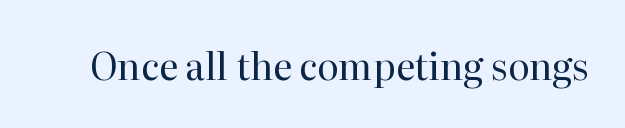
Q: Is the text bold? A: No.
Q: Is the text italic (slanted)? A: No, it is upright.
Q: Is the typeface a serif or a sans-serif typeface? A: Serif.
Q: Is the text underlined? A: No.
Q: Is the spacing between letters normal or unusually wide? A: Normal.
Q: Width (condensed, normal, or wide)? A: Normal.
Q: Stroke contrast? A: High.
Q: x-height? A: Medium.
Q: Monospaced? A: No.
